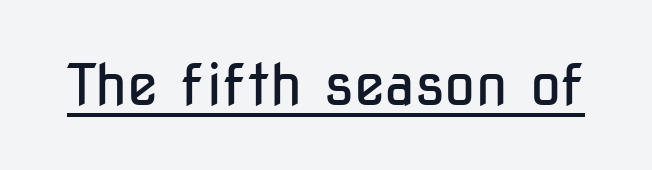
{"serif": "no", "italic": "no", "bold": "no", "weight": "regular", "width": "condensed", "stroke_contrast": "low", "x_height": "medium", "monospaced": "no", "underline": "yes", "letter_spacing": "normal", "letter_spacing_em": 0.0, "glyph_px": 57}
